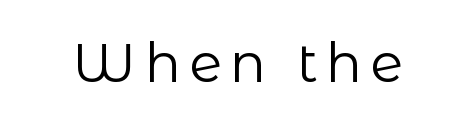
Q: Is the text bold? A: No.
Q: Is the text italic (slanted)? A: No, it is upright.
Q: Is the typeface a serif or a sans-serif typeface? A: Sans-serif.
Q: Is the text underlined? A: No.
Q: Width (condensed, normal, or wide)? A: Normal.
Q: Stroke contrast? A: Low.
Q: x-height? A: Medium.
Q: Monospaced? A: No.
